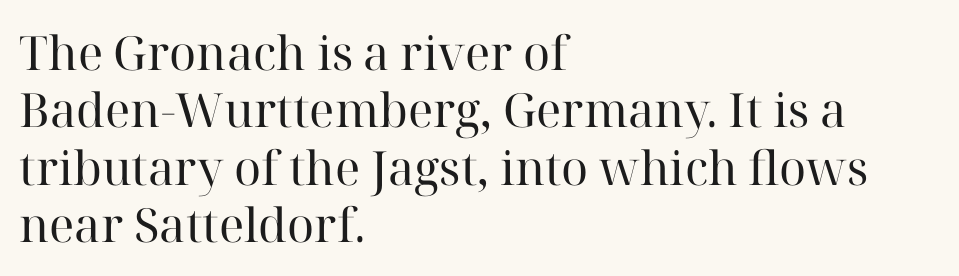
Q: Is the text bold? A: No.
Q: Is the text italic (slanted)? A: No, it is upright.
Q: Is the typeface a serif or a sans-serif typeface? A: Serif.
Q: Is the text underlined? A: No.
Q: How is the paragraph aligned? A: Left-aligned.
Q: Is the spacing between letters normal or unusually wide? A: Normal.
Q: Width (condensed, normal, or wide)? A: Normal.
Q: Stroke contrast? A: High.
Q: x-height? A: Medium.
Q: Monospaced? A: No.
